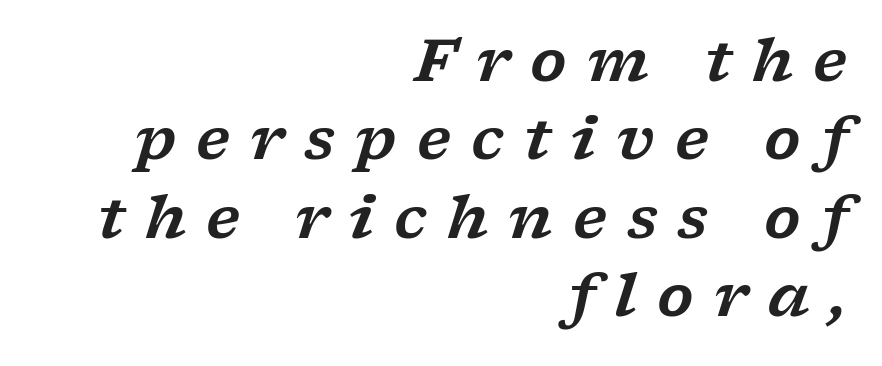
Q: Is the text italic (slanted)? A: Yes, it leans right by about 17 degrees.
Q: Is the typeface a serif or a sans-serif typeface? A: Serif.
Q: Is the text underlined? A: No.
Q: How is the paragraph aligned? A: Right-aligned.
Q: Is the spacing between letters normal or unusually wide? A: Unusually wide.
Q: Is the spacing between lines tight, normal or loose? A: Normal.
Q: Width (condensed, normal, or wide)? A: Wide.
Q: Stroke contrast? A: Low.
Q: x-height? A: Medium.
Q: Monospaced? A: No.
